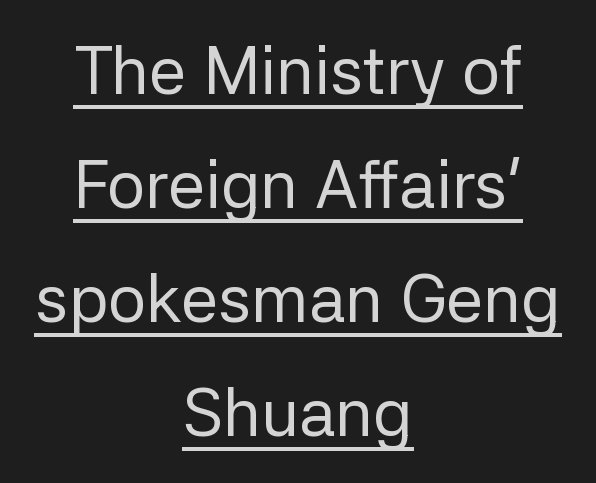
Q: Is the text bold? A: No.
Q: Is the text italic (slanted)? A: No, it is upright.
Q: Is the typeface a serif or a sans-serif typeface? A: Sans-serif.
Q: Is the text underlined? A: Yes.
Q: How is the paragraph aligned? A: Centered.
Q: Is the spacing between letters normal or unusually wide? A: Normal.
Q: Is the spacing between lines tight, normal or loose? A: Normal.
Q: Width (condensed, normal, or wide)? A: Normal.
Q: Stroke contrast? A: Low.
Q: x-height? A: Medium.
Q: Monospaced? A: No.
